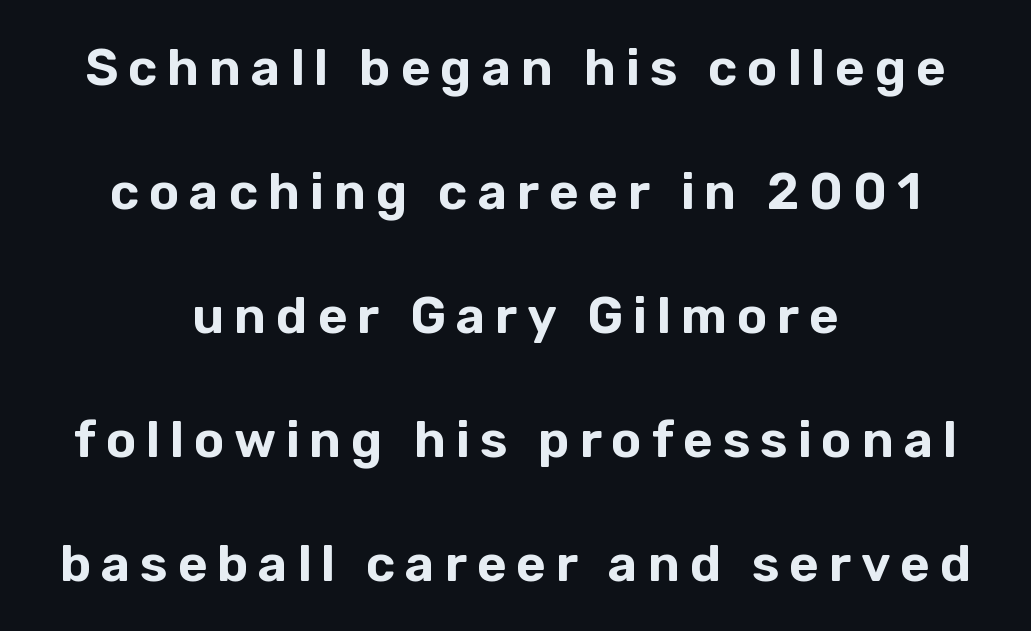
{"serif": "no", "italic": "no", "width": "normal", "stroke_contrast": "low", "x_height": "medium", "monospaced": "no", "underline": "no", "align": "center", "line_spacing": "loose", "line_spacing_ratio": 2.43, "glyph_px": 51}
